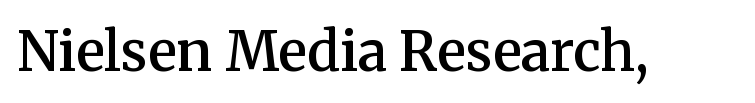
Q: Is the text bold? A: Semi-bold.
Q: Is the text italic (slanted)? A: No, it is upright.
Q: Is the typeface a serif or a sans-serif typeface? A: Serif.
Q: Is the text underlined? A: No.
Q: Is the spacing between letters normal or unusually wide? A: Normal.
Q: Width (condensed, normal, or wide)? A: Normal.
Q: Stroke contrast? A: Medium.
Q: x-height? A: Medium.
Q: Monospaced? A: No.
